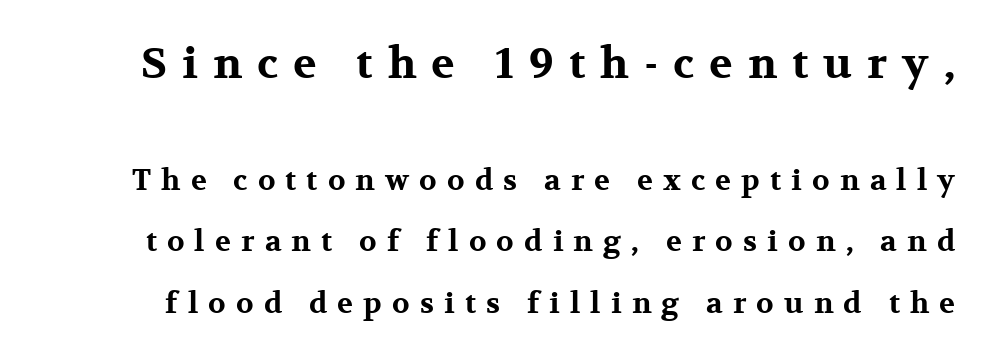
The image shows 43 px bold, wide serif type, upright; set loose line spacing (2.11x), unusually wide letter spacing (+0.35 em), not underlined; the first (top) block is 1.48x larger; medium stroke contrast and a medium x-height.
